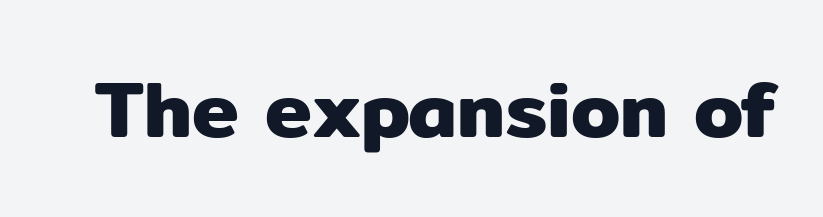
The image shows 79 px sans-serif type, upright; set normal letter spacing, not underlined; low stroke contrast and a medium x-height.
